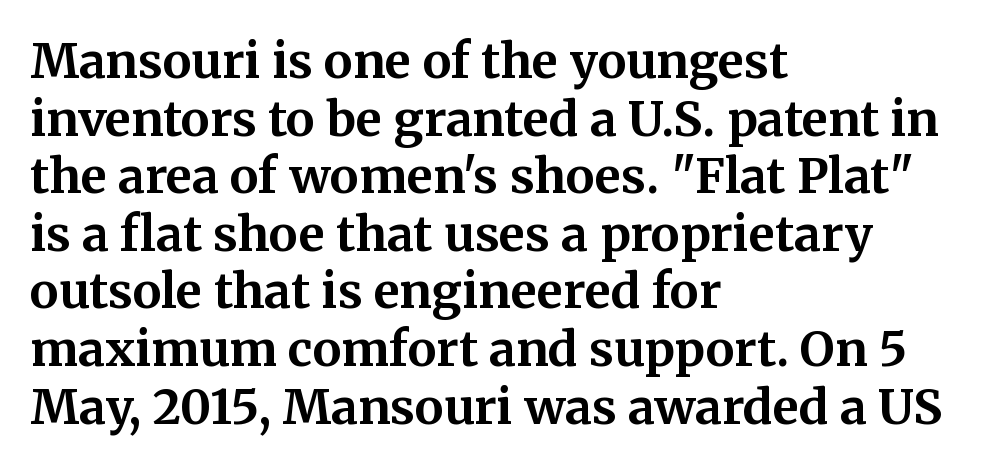
{"serif": "yes", "italic": "no", "bold": "yes", "weight": "bold", "width": "normal", "stroke_contrast": "medium", "x_height": "medium", "monospaced": "no", "underline": "no", "align": "left", "line_spacing_ratio": 1.2, "letter_spacing": "normal", "letter_spacing_em": 0.0, "glyph_px": 48}
